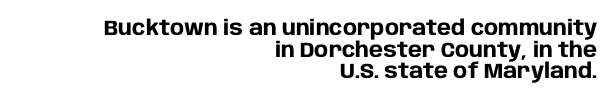
The image shows 21 px bold type, upright; set right-aligned, tight line spacing (1.03x), normal letter spacing, not underlined.
